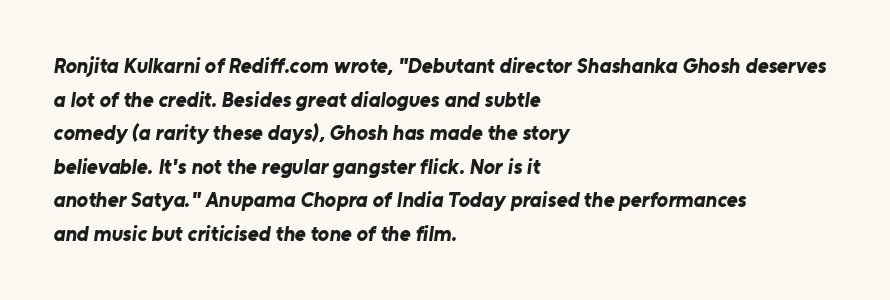
The image shows 21 px bold type; set left-aligned, normal line spacing (1.6x), normal letter spacing, not underlined.
